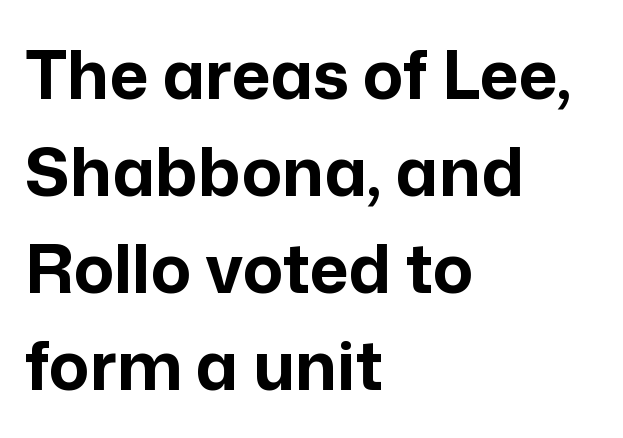
{"serif": "no", "italic": "no", "bold": "yes", "weight": "bold", "width": "normal", "stroke_contrast": "low", "x_height": "medium", "monospaced": "no", "underline": "no", "align": "left", "line_spacing": "normal", "line_spacing_ratio": 1.45, "letter_spacing": "normal", "letter_spacing_em": 0.0, "glyph_px": 67}
